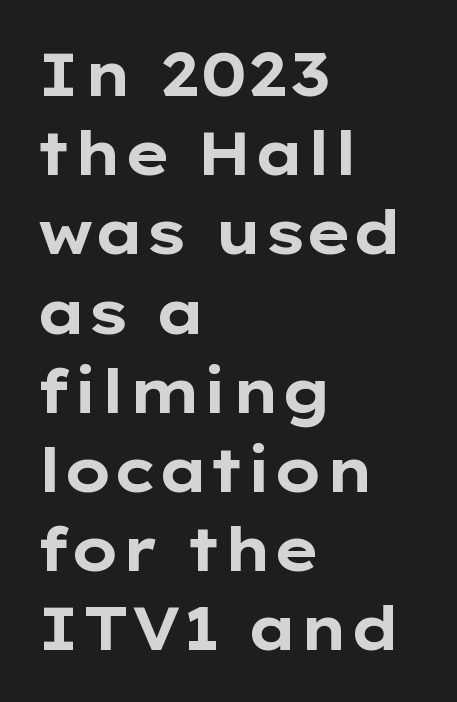
The image shows 60 px bold, wide sans-serif type, upright; set left-aligned, normal line spacing (1.32x), normal letter spacing, not underlined; low stroke contrast and a medium x-height.
